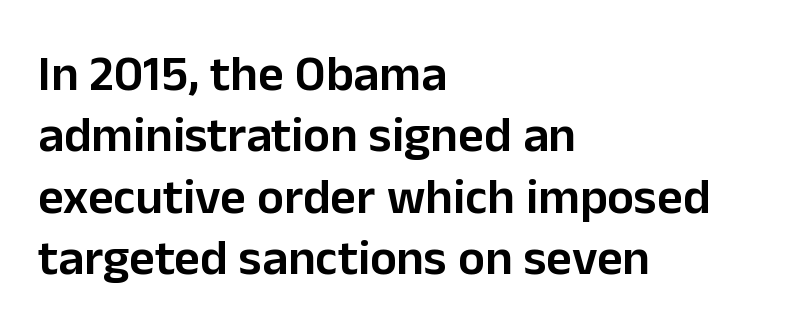
The image shows 50 px semibold sans-serif type, upright; set left-aligned, line spacing 1.23x, normal letter spacing, not underlined; low stroke contrast and a medium x-height.
